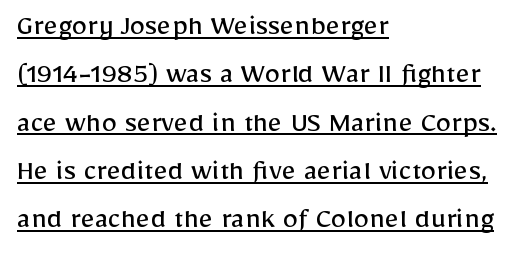
{"serif": "no", "italic": "no", "bold": "no", "weight": "regular", "width": "normal", "stroke_contrast": "low", "x_height": "medium", "monospaced": "no", "underline": "yes", "align": "left", "line_spacing": "normal", "line_spacing_ratio": 1.56, "letter_spacing": "normal", "letter_spacing_em": 0.0, "glyph_px": 31}
